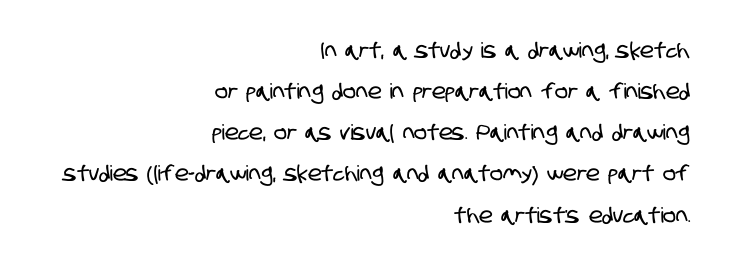
The image shows 21 px text type; set right-aligned, loose line spacing (1.96x), normal letter spacing, not underlined.
